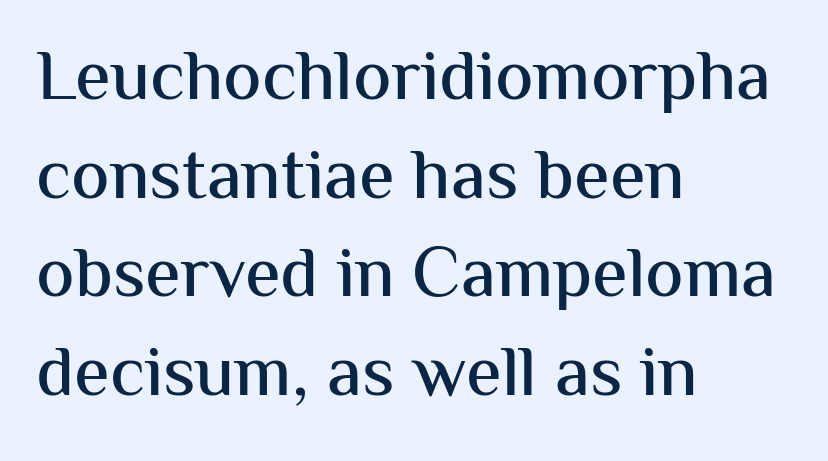
{"serif": "no", "italic": "no", "width": "normal", "stroke_contrast": "medium", "x_height": "medium", "monospaced": "no", "underline": "no", "align": "left", "line_spacing": "normal", "line_spacing_ratio": 1.37, "letter_spacing": "normal", "letter_spacing_em": 0.0, "glyph_px": 72}
